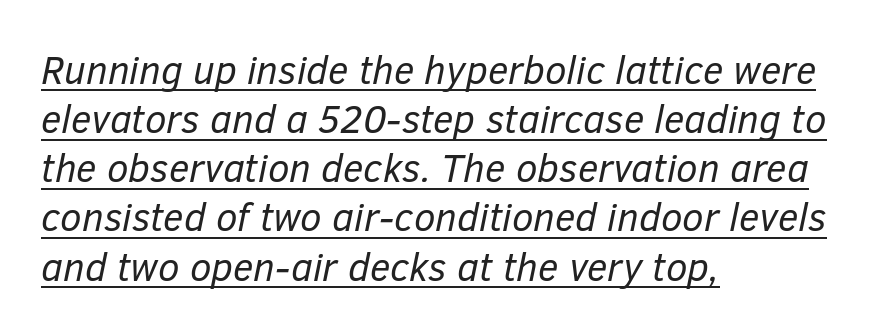
Q: Is the text bold? A: No.
Q: Is the text italic (slanted)? A: Yes, it leans right by about 12 degrees.
Q: Is the text underlined? A: Yes.
Q: How is the paragraph aligned? A: Left-aligned.
Q: Is the spacing between letters normal or unusually wide? A: Normal.
Q: Is the spacing between lines tight, normal or loose? A: Normal.
Q: Width (condensed, normal, or wide)? A: Normal.
Q: Stroke contrast? A: Low.
Q: x-height? A: Medium.
Q: Monospaced? A: No.
